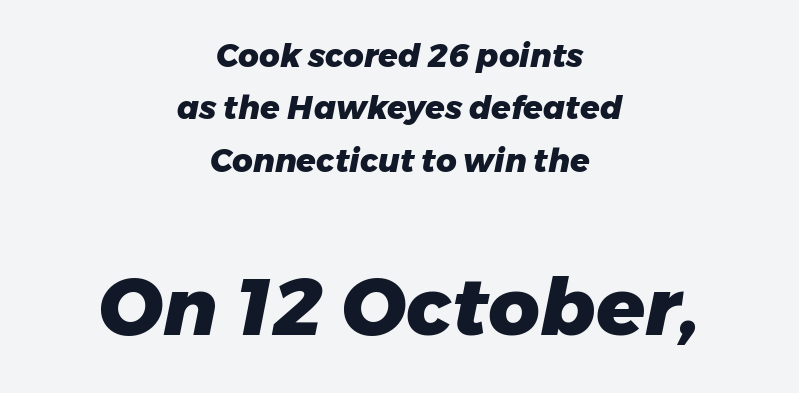
{"italic": "yes", "lean": "right", "slant_degrees": 11, "bold": "yes", "weight": "heavy", "width": "normal", "stroke_contrast": "low", "x_height": "medium", "monospaced": "no", "underline": "no", "align": "center", "line_spacing": "normal", "line_spacing_ratio": 1.64, "letter_spacing": "normal", "letter_spacing_em": 0.0, "larger_block": "second", "size_ratio": 2.5, "glyph_px": 80}
